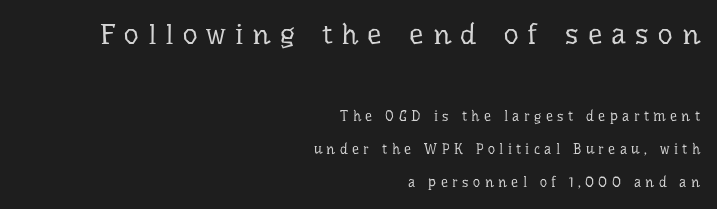
The image shows 29 px regular-weight serif type, upright; set right-aligned, loose line spacing (2.35x), unusually wide letter spacing (+0.31 em), not underlined; the first (top) block is 2.07x larger; low stroke contrast and a medium x-height.
